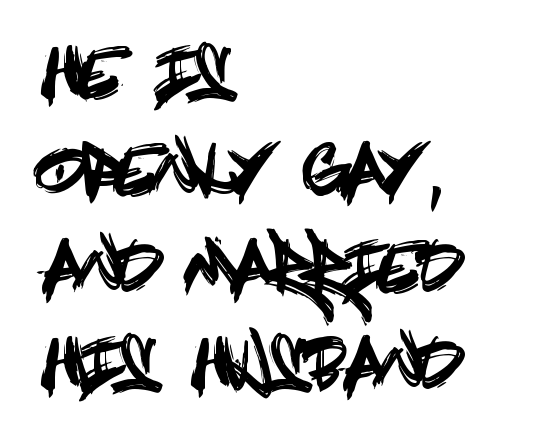
The image shows 67 px condensed sans-serif type; set left-aligned, normal line spacing (1.45x), normal letter spacing, not underlined; a large x-height.
